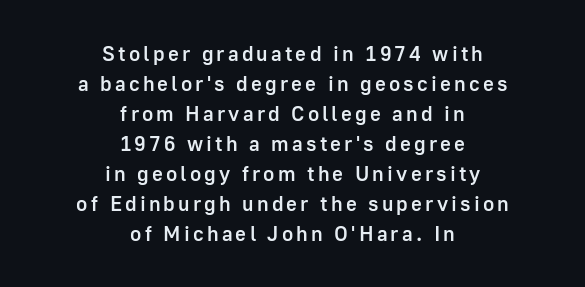
Q: Is the text bold? A: Semi-bold.
Q: Is the text italic (slanted)? A: No, it is upright.
Q: Is the text underlined? A: No.
Q: How is the paragraph aligned? A: Centered.
Q: Is the spacing between lines tight, normal or loose? A: Normal.
